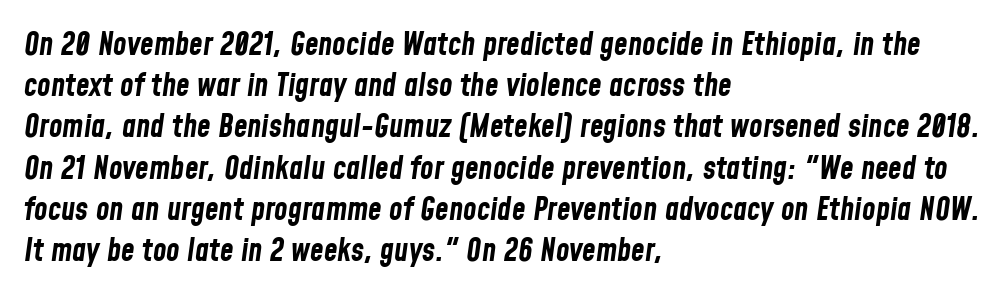
{"italic": "yes", "lean": "right", "slant_degrees": 8, "bold": "yes", "weight": "bold", "width": "condensed", "stroke_contrast": "low", "x_height": "medium", "monospaced": "no", "underline": "no", "align": "left", "line_spacing": "normal", "line_spacing_ratio": 1.33, "letter_spacing": "normal", "letter_spacing_em": 0.0, "glyph_px": 31}
